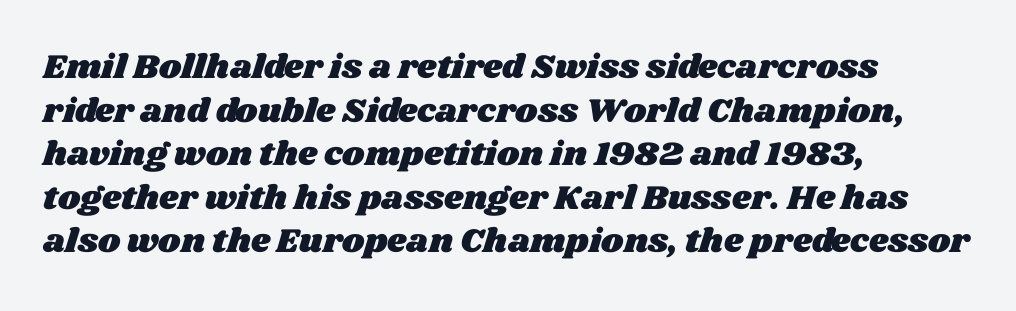
Q: Is the text underlined? A: No.
Q: How is the paragraph aligned? A: Left-aligned.
Q: Is the spacing between letters normal or unusually wide? A: Normal.
Q: Is the spacing between lines tight, normal or loose? A: Normal.
Q: Width (condensed, normal, or wide)? A: Wide.
Q: Stroke contrast? A: Medium.
Q: x-height? A: Large.
Q: Monospaced? A: No.
